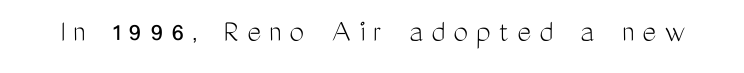
Q: Is the text bold? A: No.
Q: Is the text italic (slanted)? A: No, it is upright.
Q: Is the typeface a serif or a sans-serif typeface? A: Sans-serif.
Q: Is the text underlined? A: No.
Q: Is the spacing between letters normal or unusually wide? A: Unusually wide.
Q: Width (condensed, normal, or wide)? A: Condensed.
Q: Stroke contrast? A: Medium.
Q: x-height? A: Medium.
Q: Monospaced? A: No.
